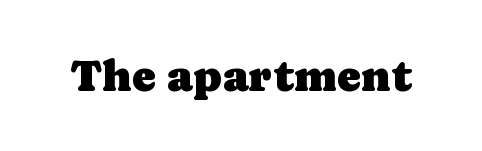
Q: Is the text italic (slanted)? A: No, it is upright.
Q: Is the typeface a serif or a sans-serif typeface? A: Serif.
Q: Is the text underlined? A: No.
Q: Is the spacing between letters normal or unusually wide? A: Normal.
Q: Width (condensed, normal, or wide)? A: Normal.
Q: Stroke contrast? A: Low.
Q: x-height? A: Medium.
Q: Monospaced? A: No.
